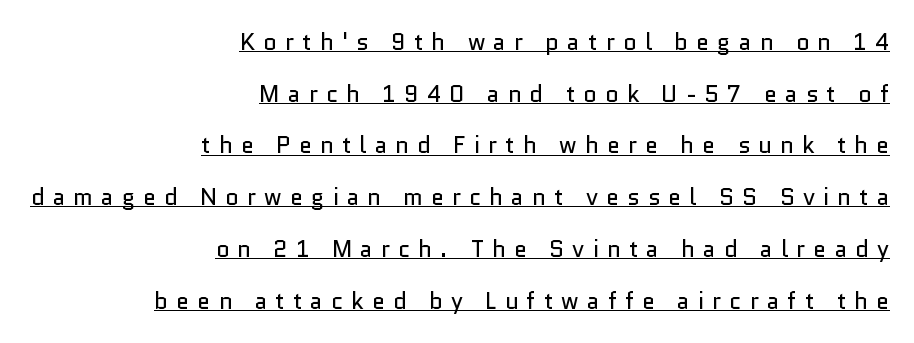
The image shows 23 px text type, upright; set right-aligned, loose line spacing (2.25x), unusually wide letter spacing (+0.36 em), underlined.
